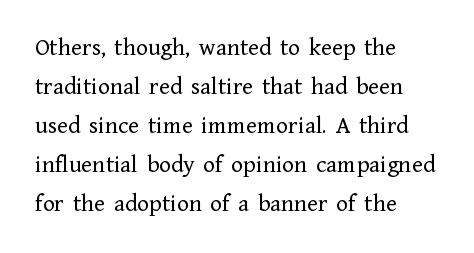
The space between consecutive lines is moderate. In terms of letterspacing, this is plain default setting. This rendering features lettering with no underline. Is the stroke heavy? The answer is a plain regular-or-lighter.
